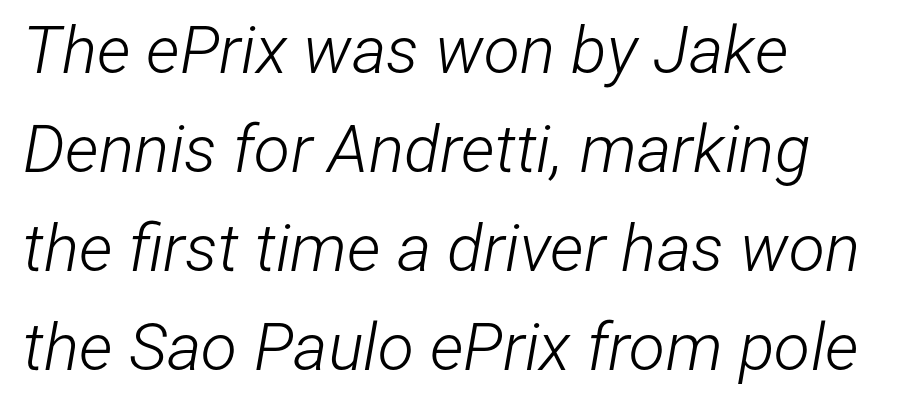
Style check: oblique. Stems here are at most as thick as an everyday book face. Is this a fixed-width face? No — the glyphs have proportional, varying widths. The lines in this sample share a left origin and differ only in where they stop. The line-height multiplier appears to be the usual default. Each row of text sits above clean, open space.
